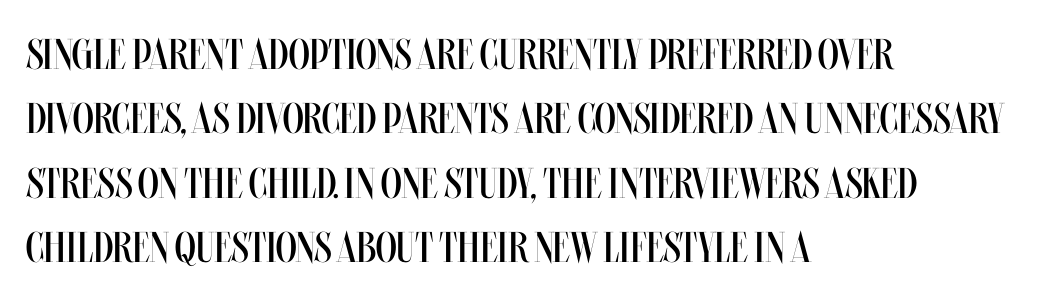
The image shows 43 px regular-weight, condensed type, upright; set left-aligned, normal line spacing (1.5x), normal letter spacing, not underlined; medium stroke contrast and a large x-height.
